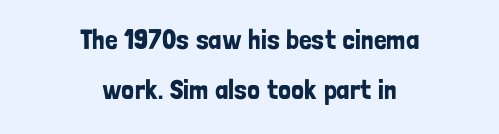
{"serif": "no", "italic": "no", "width": "condensed", "stroke_contrast": "low", "x_height": "medium", "monospaced": "no", "underline": "no", "align": "center", "line_spacing_ratio": 1.8, "letter_spacing": "normal", "letter_spacing_em": 0.0, "glyph_px": 28}
